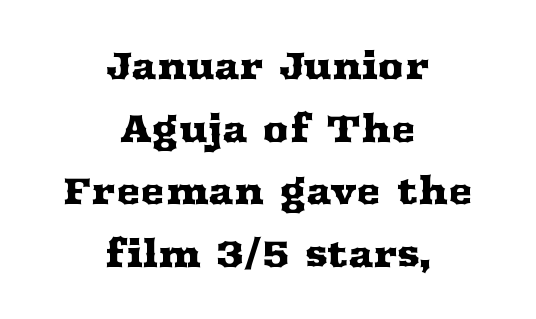
The image shows 37 px wide serif type, upright; set centered, normal line spacing (1.69x), normal letter spacing, not underlined; medium stroke contrast and a medium x-height.
